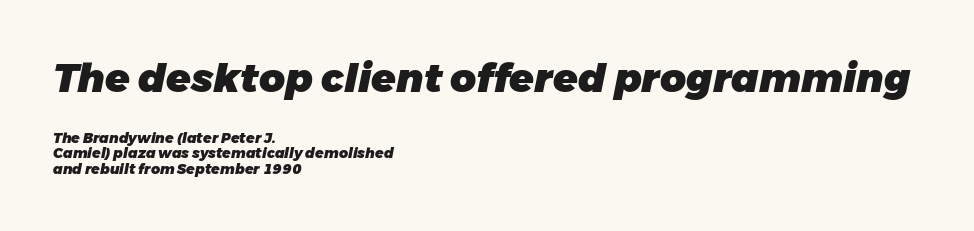
The image shows 40 px heavy type, italic (leaning right); set left-aligned, tight line spacing (1.1x), normal letter spacing, not underlined; the first (top) block is 2.86x larger; low stroke contrast and a medium x-height.
